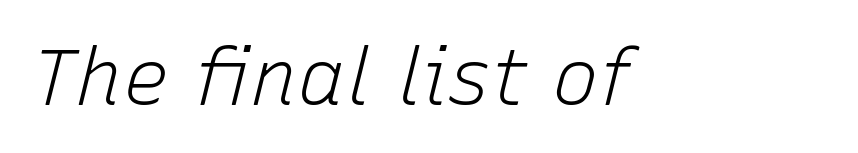
The image shows 78 px light type, italic (leaning right); set normal letter spacing, not underlined; low stroke contrast and a medium x-height.
